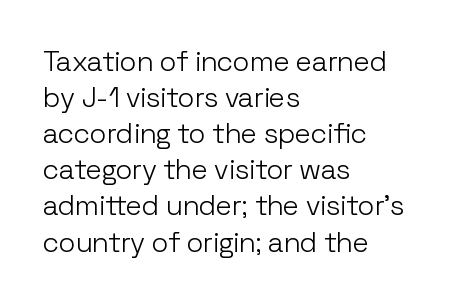
{"serif": "no", "italic": "no", "bold": "no", "weight": "light", "width": "normal", "stroke_contrast": "low", "x_height": "medium", "monospaced": "no", "underline": "no", "align": "left", "line_spacing": "normal", "line_spacing_ratio": 1.29, "letter_spacing": "normal", "letter_spacing_em": 0.0, "glyph_px": 28}
